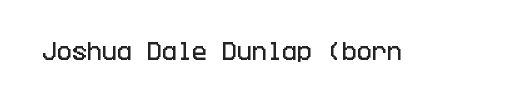
Q: Is the text italic (slanted)? A: No, it is upright.
Q: Is the text underlined? A: No.
Q: Is the spacing between letters normal or unusually wide? A: Normal.
